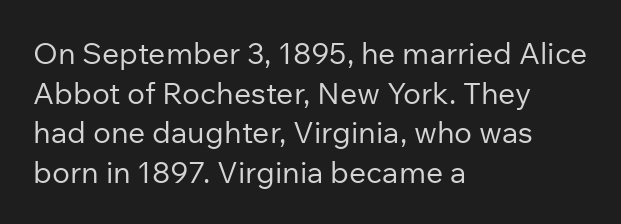
{"serif": "no", "italic": "no", "bold": "no", "weight": "regular", "width": "normal", "stroke_contrast": "low", "x_height": "medium", "monospaced": "no", "underline": "no", "align": "left", "line_spacing": "normal", "line_spacing_ratio": 1.32, "letter_spacing": "normal", "letter_spacing_em": 0.0, "glyph_px": 30}
